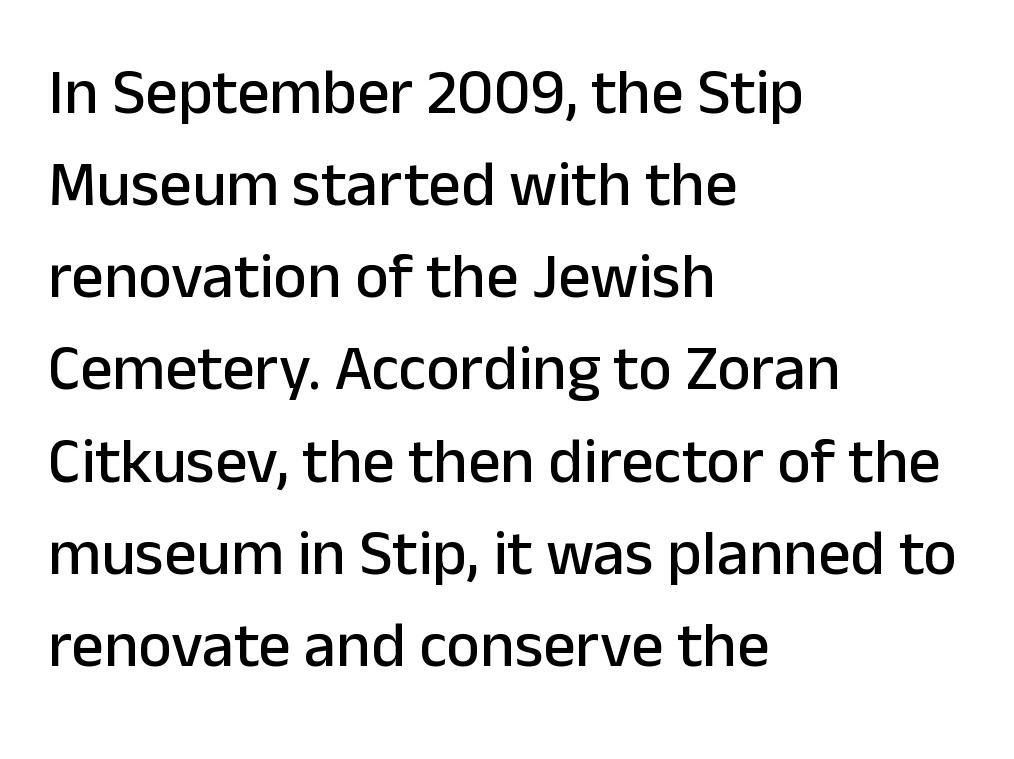
Q: Is the text italic (slanted)? A: No, it is upright.
Q: Is the typeface a serif or a sans-serif typeface? A: Sans-serif.
Q: Is the text underlined? A: No.
Q: How is the paragraph aligned? A: Left-aligned.
Q: Is the spacing between letters normal or unusually wide? A: Normal.
Q: Is the spacing between lines tight, normal or loose? A: Normal.
Q: Width (condensed, normal, or wide)? A: Normal.
Q: Stroke contrast? A: Low.
Q: x-height? A: Medium.
Q: Monospaced? A: No.
